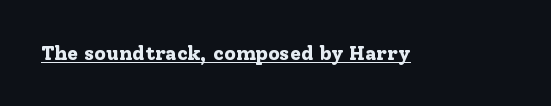
Weight: bold. Is the letter spacing exaggerated? No — it looks like the ordinary default. In designer terms, the underline attribute is active on this setting. A roman cut, with each character standing at attention.
